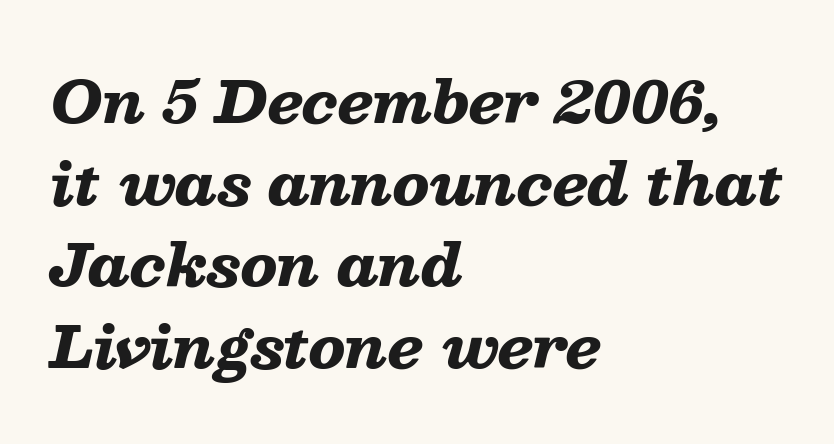
Q: Is the text bold? A: Yes.
Q: Is the text italic (slanted)? A: Yes, it leans right by about 13 degrees.
Q: Is the text underlined? A: No.
Q: How is the paragraph aligned? A: Left-aligned.
Q: Is the spacing between letters normal or unusually wide? A: Normal.
Q: Is the spacing between lines tight, normal or loose? A: Normal.
Q: Width (condensed, normal, or wide)? A: Wide.
Q: Stroke contrast? A: Low.
Q: x-height? A: Medium.
Q: Monospaced? A: No.
